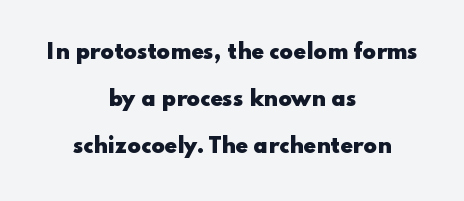
The image shows 20 px bold type, upright; set centered, loose line spacing (2.36x), normal letter spacing, not underlined.
